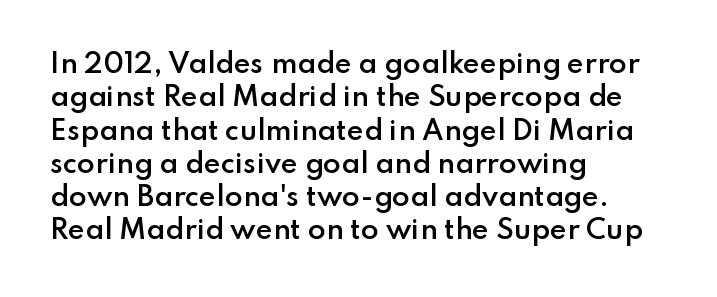
{"italic": "no", "bold": "semi", "underline": "no", "align": "left", "line_spacing": "normal", "line_spacing_ratio": 1.28, "letter_spacing": "normal", "letter_spacing_em": 0.0, "glyph_px": 26}
